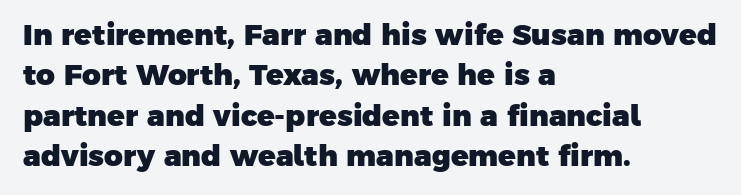
Regarding leading, the lines here are spaced in the standard way. Each row of text sits above clean, open space. Here the designer chose a conventional face with non-uniform glyph widths. Compared with a centered layout, this one pins lines to the left instead. Observe the ordinary spacing: letters are neighbours, not strangers. The glyphs have the mass of a bold cut.
